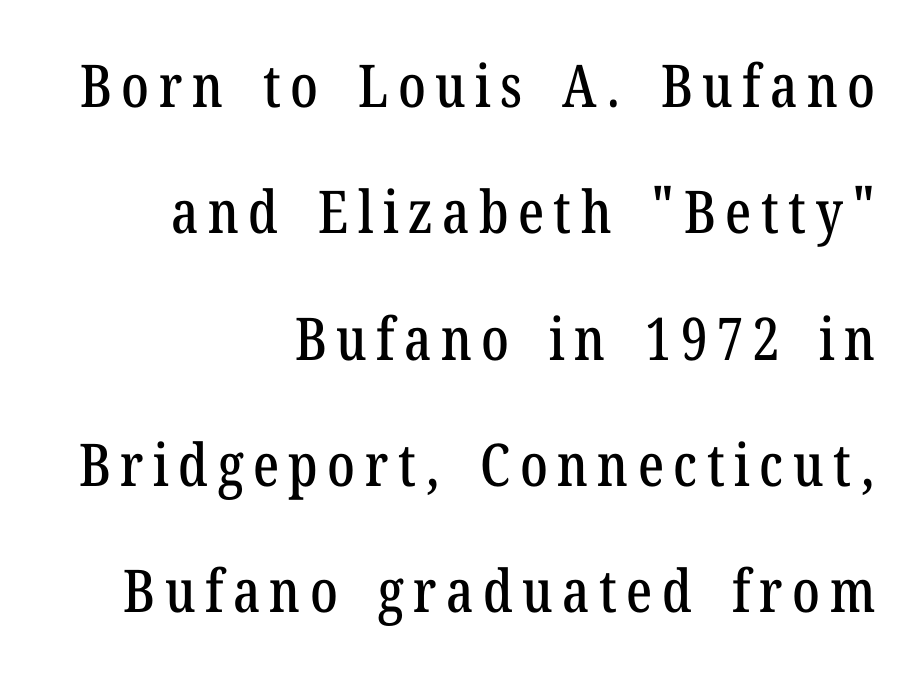
The image shows 59 px condensed serif type, upright; set right-aligned, loose line spacing (2.14x), not underlined; low stroke contrast and a medium x-height.
